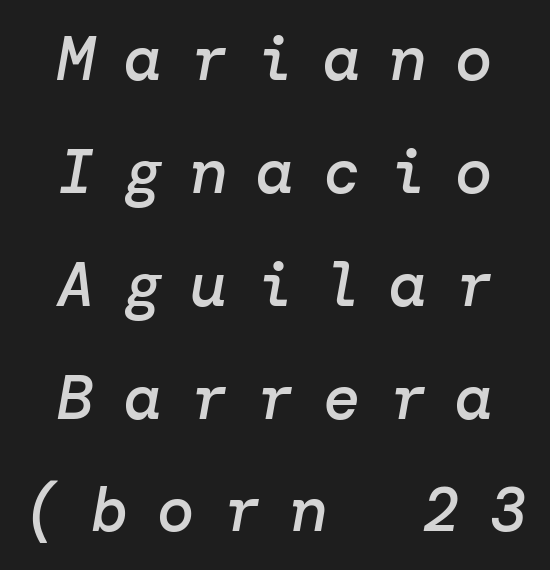
{"italic": "yes", "lean": "right", "slant_degrees": 10, "bold": "semi", "weight": "semibold", "width": "normal", "stroke_contrast": "low", "x_height": "medium", "underline": "no", "align": "center", "line_spacing_ratio": 1.82, "letter_spacing": "wide", "letter_spacing_em": 0.47, "glyph_px": 62}
